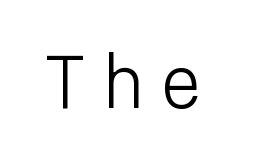
The image shows 66 px light sans-serif type, upright, monospaced; set not underlined; low stroke contrast and a medium x-height.
